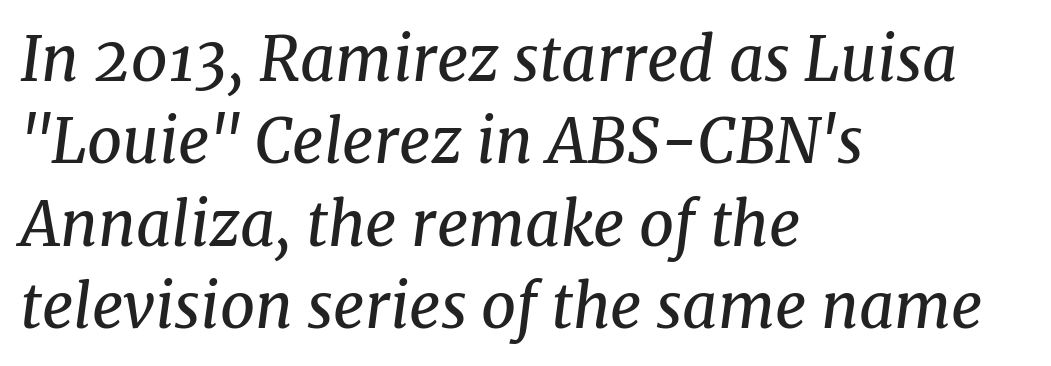
{"serif": "yes", "italic": "yes", "lean": "right", "slant_degrees": 8, "bold": "no", "weight": "regular", "width": "normal", "stroke_contrast": "medium", "x_height": "medium", "monospaced": "no", "underline": "no", "align": "left", "line_spacing": "normal", "line_spacing_ratio": 1.35, "letter_spacing": "normal", "letter_spacing_em": 0.0, "glyph_px": 61}
